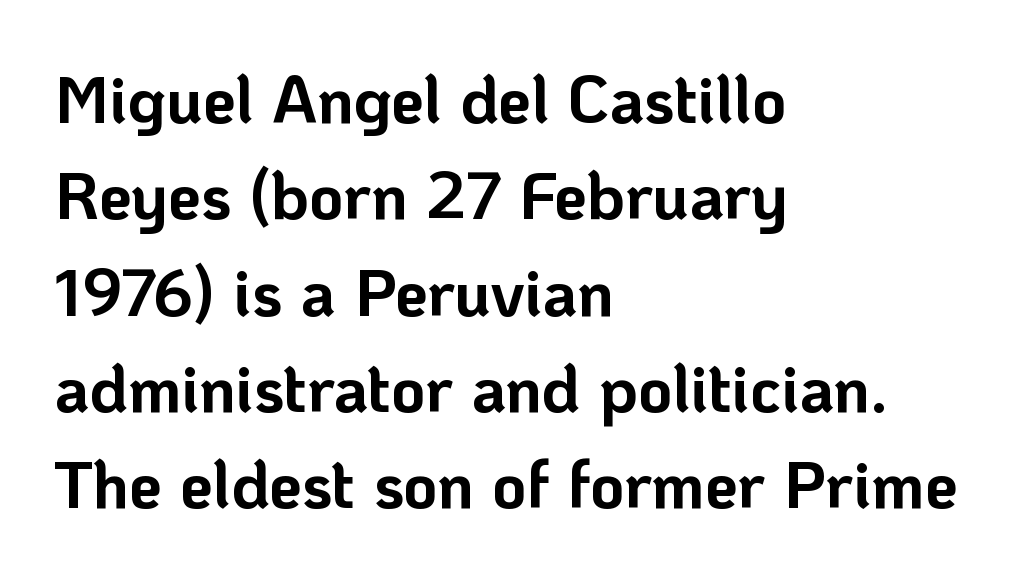
{"serif": "no", "italic": "no", "bold": "yes", "weight": "bold", "width": "normal", "stroke_contrast": "low", "x_height": "medium", "monospaced": "no", "underline": "no", "align": "left", "line_spacing": "normal", "line_spacing_ratio": 1.46, "letter_spacing": "normal", "letter_spacing_em": 0.0, "glyph_px": 66}
